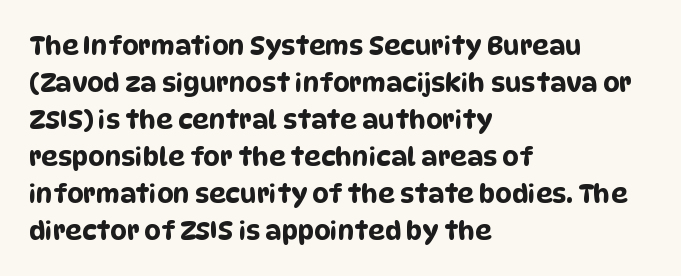
The image shows 26 px text type; set left-aligned, normal line spacing (1.42x), normal letter spacing, not underlined.
